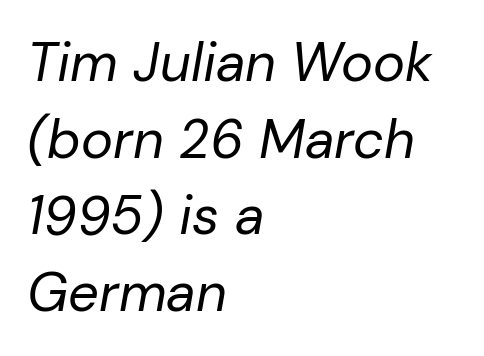
{"italic": "yes", "lean": "right", "slant_degrees": 10, "bold": "no", "weight": "regular", "width": "normal", "stroke_contrast": "low", "x_height": "medium", "monospaced": "no", "underline": "no", "align": "left", "line_spacing": "normal", "line_spacing_ratio": 1.42, "letter_spacing": "normal", "letter_spacing_em": 0.0, "glyph_px": 54}
